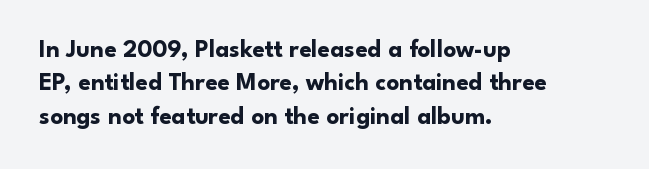
Q: Is the text bold? A: Yes.
Q: Is the text italic (slanted)? A: No, it is upright.
Q: Is the text underlined? A: No.
Q: How is the paragraph aligned? A: Left-aligned.
Q: Is the spacing between letters normal or unusually wide? A: Normal.
Q: Is the spacing between lines tight, normal or loose? A: Normal.
